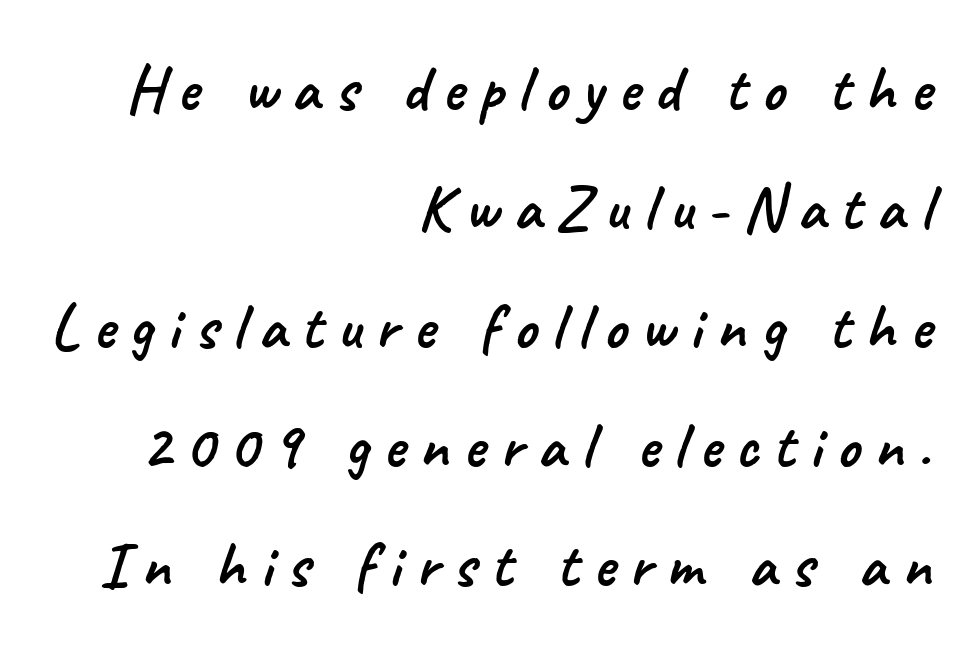
Q: Is the typeface a serif or a sans-serif typeface? A: Sans-serif.
Q: Is the text underlined? A: No.
Q: How is the paragraph aligned? A: Right-aligned.
Q: Is the spacing between letters normal or unusually wide? A: Unusually wide.
Q: Width (condensed, normal, or wide)? A: Normal.
Q: Stroke contrast? A: Low.
Q: x-height? A: Small.
Q: Monospaced? A: No.
